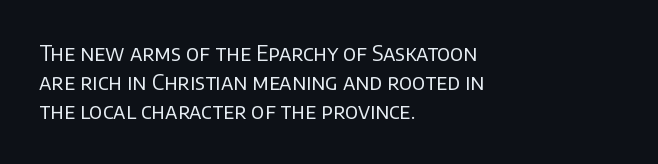
Tracking here is standard; glyphs follow each other at the usual distance. Heft: none added — not bold. These lines are set flush left with a ragged right edge. The letters stand straight up with perfectly vertical stems. Has an underline been added? It has not.
